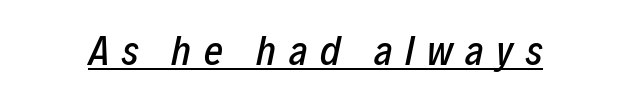
{"italic": "yes", "lean": "right", "slant_degrees": 12, "width": "condensed", "stroke_contrast": "low", "x_height": "medium", "monospaced": "no", "underline": "yes", "letter_spacing": "wide", "letter_spacing_em": 0.31, "glyph_px": 41}
